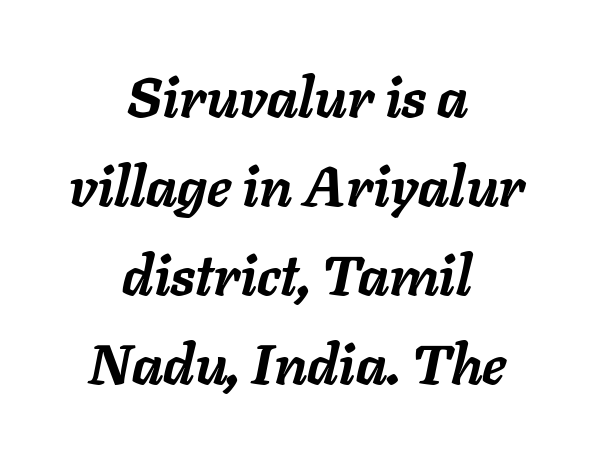
Each line is balanced around a shared central axis. Is this a fixed-width face? No — the glyphs have proportional, varying widths. How heavy is the stroke? Heavy — this is a bold. Notice how descenders clear the ascenders below comfortably — that's standard leading. The baseline area is clear. The typography opts for an oblique posture over an upright one.
